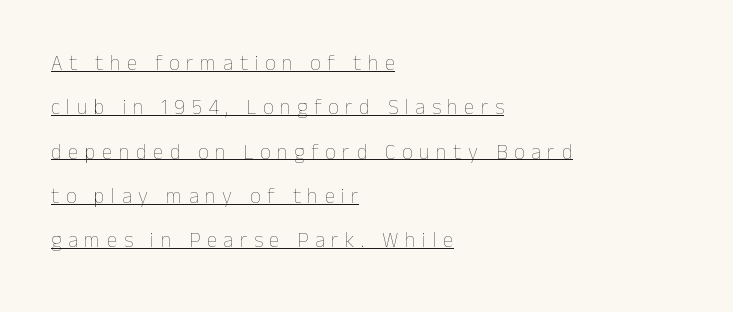
{"italic": "no", "bold": "no", "underline": "yes", "align": "left", "line_spacing": "loose", "line_spacing_ratio": 2.11, "letter_spacing": "wide", "letter_spacing_em": 0.31, "glyph_px": 21}
